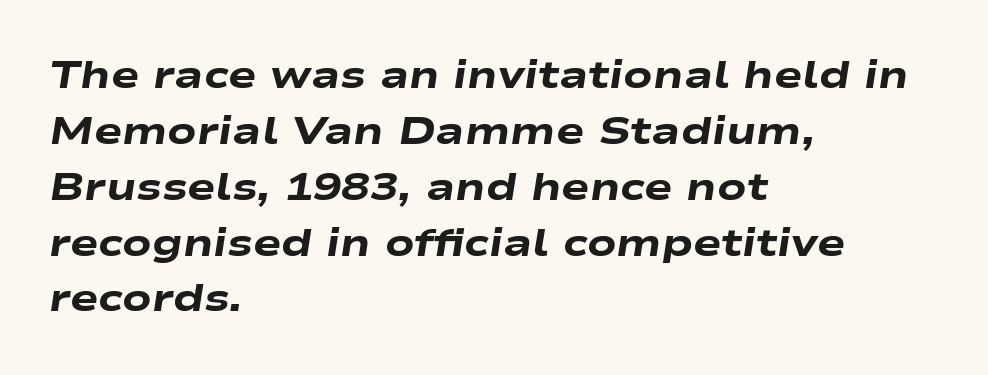
{"italic": "yes", "lean": "right", "slant_degrees": 9, "bold": "yes", "weight": "heavy", "width": "wide", "stroke_contrast": "low", "x_height": "medium", "monospaced": "no", "underline": "no", "align": "left", "line_spacing": "normal", "line_spacing_ratio": 1.47, "letter_spacing": "normal", "letter_spacing_em": 0.0, "glyph_px": 38}
